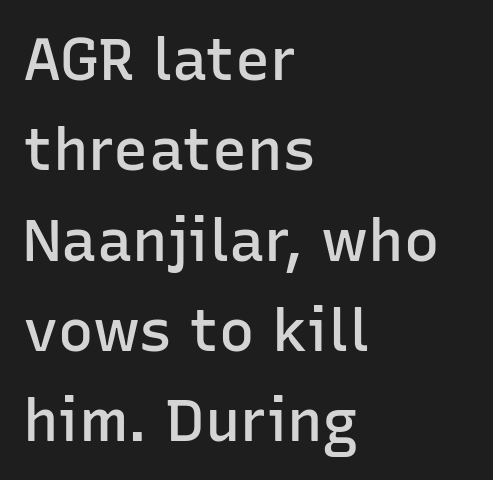
The image shows 59 px semibold sans-serif type, upright; set left-aligned, normal line spacing (1.53x), normal letter spacing, not underlined; low stroke contrast and a medium x-height.
